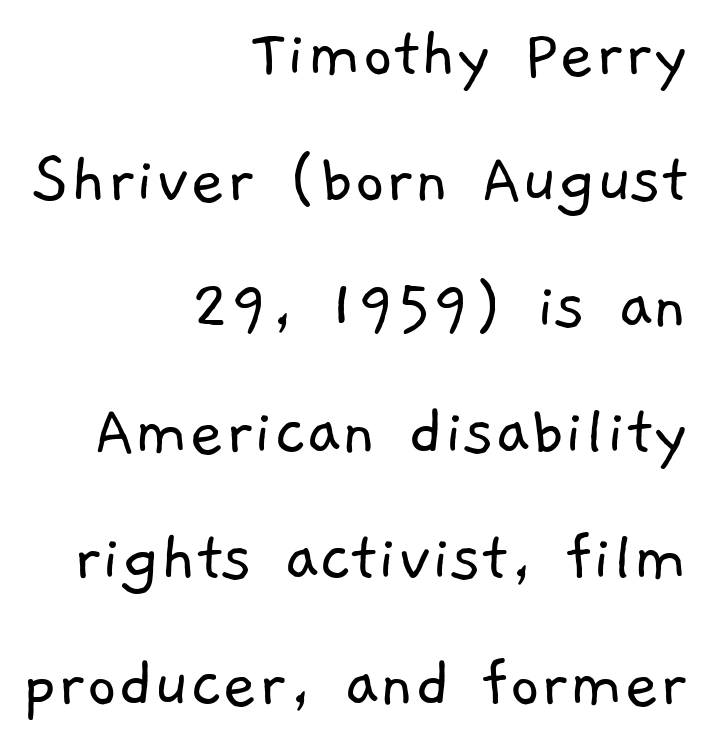
Q: Is the text bold? A: No.
Q: Is the typeface a serif or a sans-serif typeface? A: Sans-serif.
Q: Is the text underlined? A: No.
Q: How is the paragraph aligned? A: Right-aligned.
Q: Is the spacing between letters normal or unusually wide? A: Normal.
Q: Is the spacing between lines tight, normal or loose? A: Normal.
Q: Width (condensed, normal, or wide)? A: Normal.
Q: Stroke contrast? A: Low.
Q: x-height? A: Medium.
Q: Monospaced? A: No.
